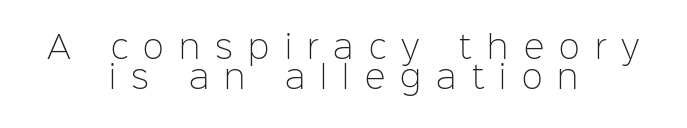
{"serif": "no", "italic": "no", "bold": "no", "weight": "light", "width": "normal", "stroke_contrast": "low", "x_height": "medium", "monospaced": "no", "underline": "no", "align": "center", "line_spacing": "tight", "line_spacing_ratio": 0.96, "letter_spacing": "wide", "letter_spacing_em": 0.49, "glyph_px": 31}
